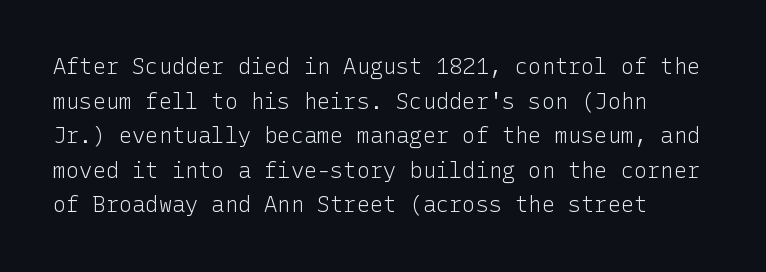
{"italic": "no", "bold": "no", "underline": "no", "line_spacing": "normal", "line_spacing_ratio": 1.57, "letter_spacing": "normal", "letter_spacing_em": 0.0, "glyph_px": 22}
